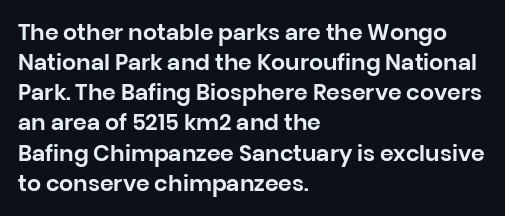
The image shows 22 px text type, upright; set left-aligned, normal line spacing (1.37x), normal letter spacing, not underlined.
